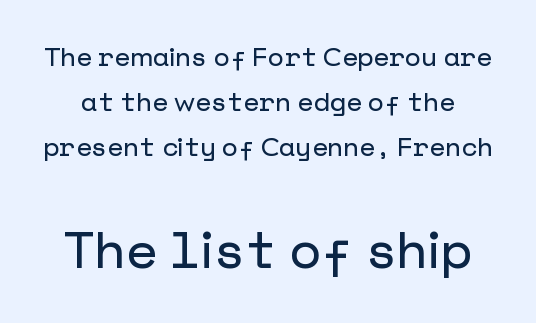
Every character sits straight up, as roman type does. The letters sit at their default tracking, neither squeezed nor spread. The zone under the glyphs is completely vacant. Which chunk is bigger? The second one — the bottom block dwarfs the top. Classification — sans serif.
